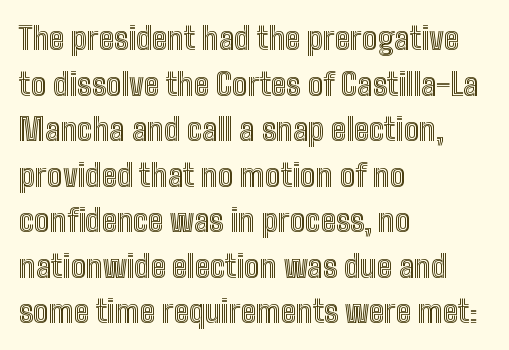
Each word holds together tightly as a unit, with standard inter-letter gaps. Short and long lines alike share a common starting point at left. Check the space under the baseline: it is left empty. Vertical strokes here are truly vertical. The rows are spaced the way most documents space them.
